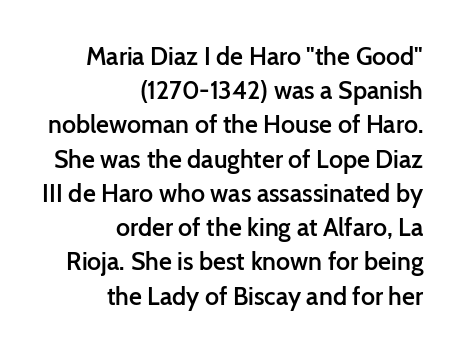
Q: Is the text bold? A: Semi-bold.
Q: Is the text italic (slanted)? A: No, it is upright.
Q: Is the text underlined? A: No.
Q: How is the paragraph aligned? A: Right-aligned.
Q: Is the spacing between letters normal or unusually wide? A: Normal.
Q: Is the spacing between lines tight, normal or loose? A: Normal.
